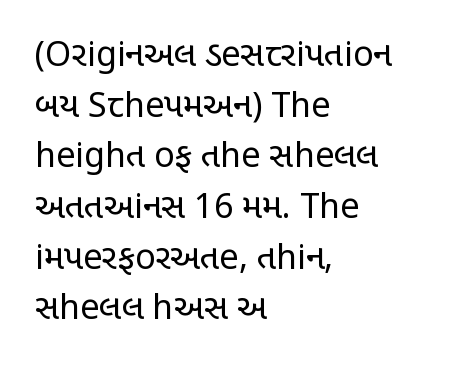
Think of a printed novel: that variable character pitch is what you see here. Clear beneath every line of the passage. Leading matches the norm, producing a regular column. The type is set solid horizontally, with unmodified tracking. Note: no serifs on the glyphs. The letters stand upright; this is a roman face.
